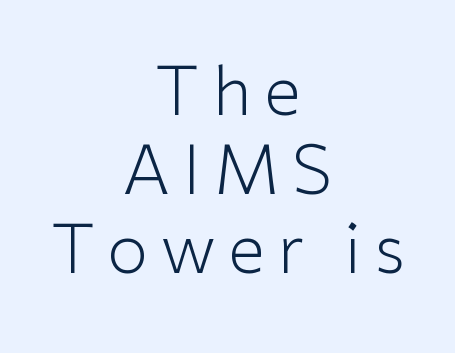
Q: Is the text bold? A: No.
Q: Is the text italic (slanted)? A: No, it is upright.
Q: Is the typeface a serif or a sans-serif typeface? A: Sans-serif.
Q: Is the text underlined? A: No.
Q: How is the paragraph aligned? A: Centered.
Q: Width (condensed, normal, or wide)? A: Normal.
Q: Stroke contrast? A: Low.
Q: x-height? A: Medium.
Q: Monospaced? A: No.
